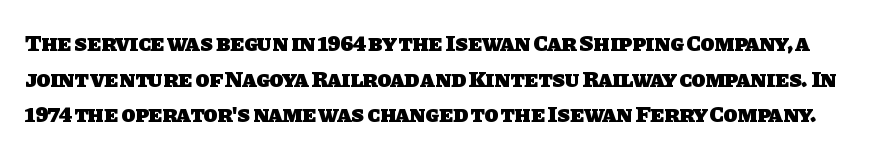
The image shows 23 px bold type; set normal line spacing (1.55x), normal letter spacing, not underlined.
